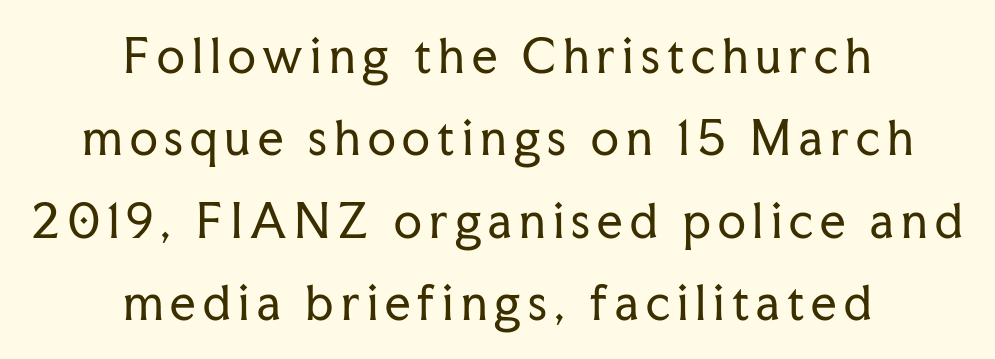
Q: Is the text bold? A: No.
Q: Is the text italic (slanted)? A: No, it is upright.
Q: Is the typeface a serif or a sans-serif typeface? A: Serif.
Q: Is the text underlined? A: No.
Q: How is the paragraph aligned? A: Centered.
Q: Width (condensed, normal, or wide)? A: Normal.
Q: Stroke contrast? A: Low.
Q: x-height? A: Medium.
Q: Monospaced? A: No.
